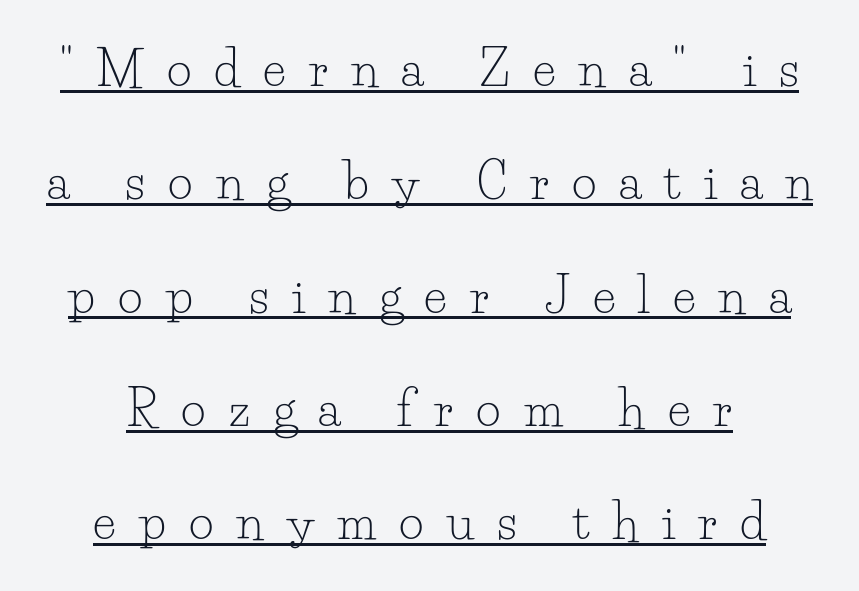
The rendering uses a large line-height, opening up the rows. Yep, those are serifs on the letters. The lettering stays uniformly vertical, giving the passage a roman look. Students, note that the glyphs here are deliberately spaced far apart. Stems and bowls with no extra thickness — not bold.
